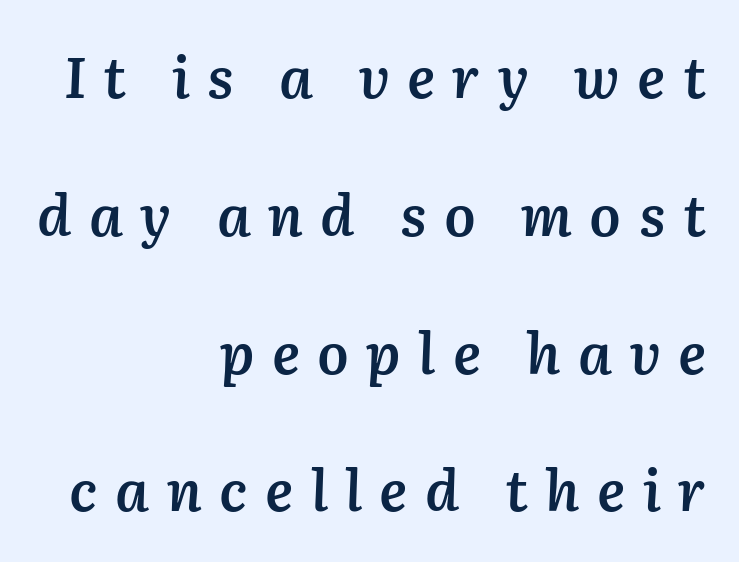
Q: Is the text bold? A: Semi-bold.
Q: Is the text italic (slanted)? A: Yes, it leans right by about 2 degrees.
Q: Is the text underlined? A: No.
Q: How is the paragraph aligned? A: Right-aligned.
Q: Is the spacing between letters normal or unusually wide? A: Unusually wide.
Q: Is the spacing between lines tight, normal or loose? A: Loose.
Q: Width (condensed, normal, or wide)? A: Normal.
Q: Stroke contrast? A: Medium.
Q: x-height? A: Medium.
Q: Monospaced? A: No.
